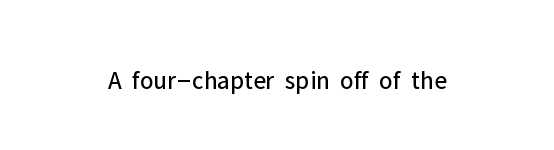
The image shows 26 px text type, upright; set normal letter spacing, not underlined.
